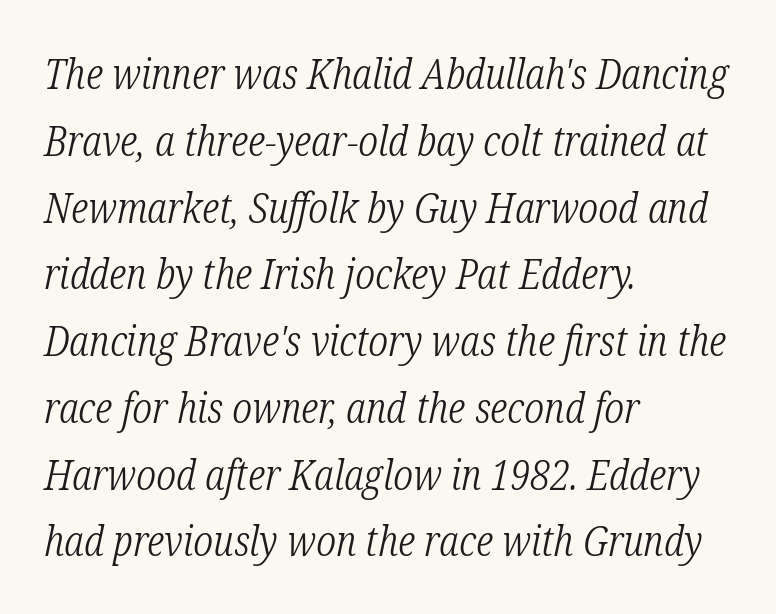
The image shows 42 px light, condensed serif type, italic (leaning right); set left-aligned, normal line spacing (1.59x), normal letter spacing, not underlined; low stroke contrast and a medium x-height.
